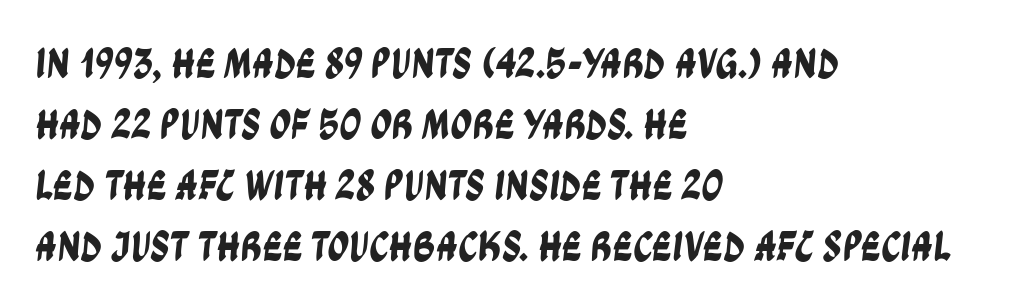
{"serif": "no", "width": "condensed", "stroke_contrast": "low", "x_height": "large", "monospaced": "no", "underline": "no", "align": "left", "line_spacing": "normal", "line_spacing_ratio": 1.42, "letter_spacing": "normal", "letter_spacing_em": 0.0, "glyph_px": 43}
